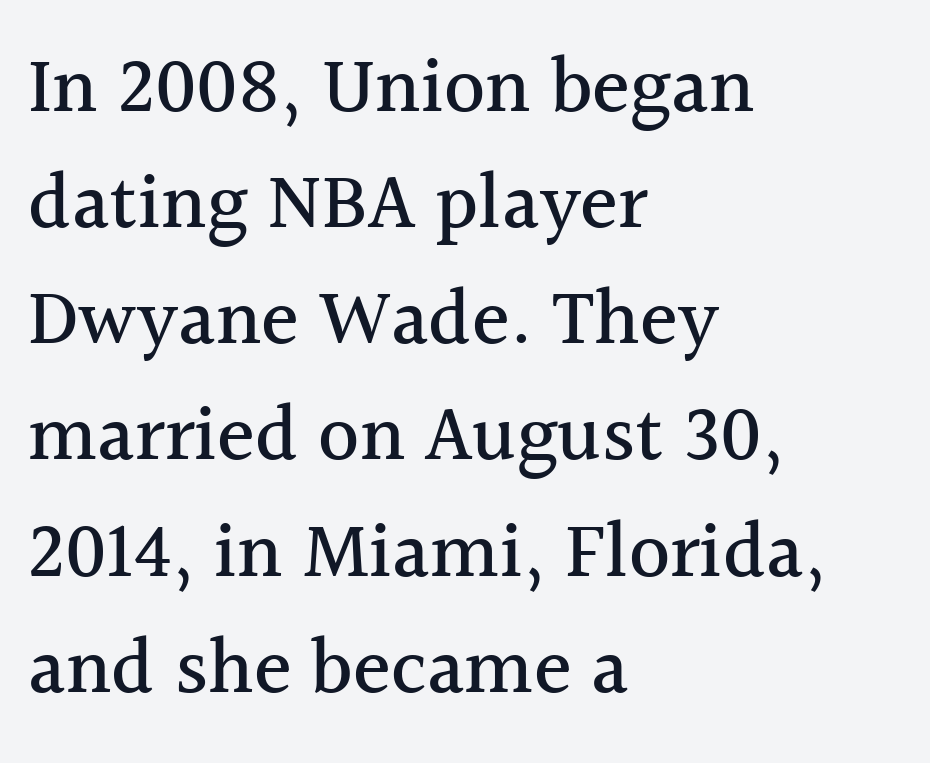
The image shows 79 px serif type, upright; set left-aligned, normal line spacing (1.47x), normal letter spacing, not underlined; a medium x-height.
